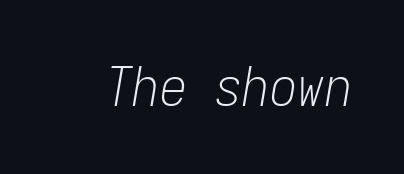
{"italic": "yes", "lean": "right", "slant_degrees": 9, "bold": "no", "weight": "light", "width": "condensed", "stroke_contrast": "low", "x_height": "medium", "monospaced": "yes", "underline": "no", "letter_spacing": "normal", "letter_spacing_em": 0.0, "glyph_px": 55}
